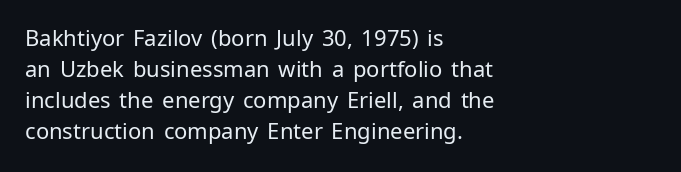
Q: Is the text bold? A: No.
Q: Is the text italic (slanted)? A: No, it is upright.
Q: Is the text underlined? A: No.
Q: How is the paragraph aligned? A: Left-aligned.
Q: Is the spacing between letters normal or unusually wide? A: Normal.
Q: Is the spacing between lines tight, normal or loose? A: Normal.
